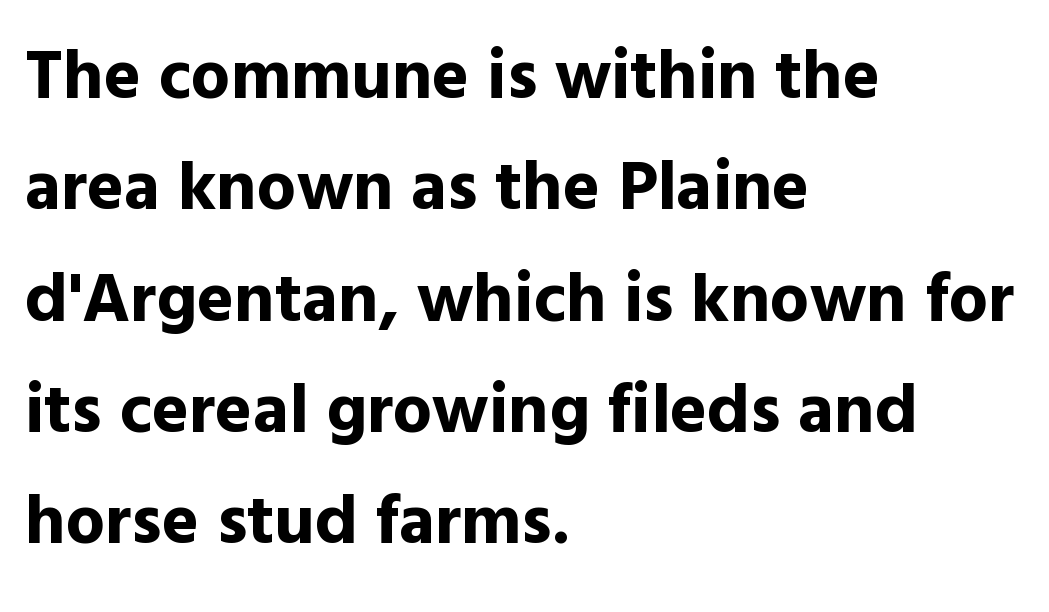
The image shows 70 px bold sans-serif type, upright; set left-aligned, normal line spacing (1.59x), normal letter spacing, not underlined; a medium x-height.
